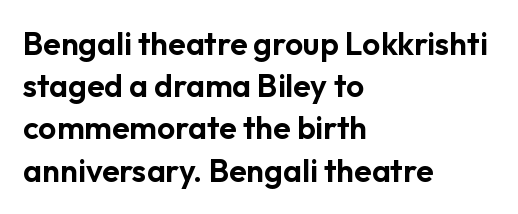
{"serif": "no", "italic": "no", "width": "normal", "stroke_contrast": "low", "x_height": "medium", "monospaced": "no", "underline": "no", "align": "left", "line_spacing": "normal", "line_spacing_ratio": 1.32, "letter_spacing": "normal", "letter_spacing_em": 0.0, "glyph_px": 32}
